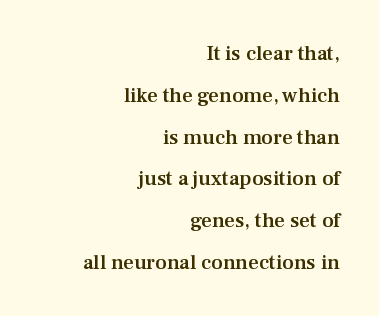
{"italic": "no", "bold": "semi", "underline": "no", "align": "right", "line_spacing": "loose", "line_spacing_ratio": 1.99, "letter_spacing": "normal", "letter_spacing_em": 0.0, "glyph_px": 21}
